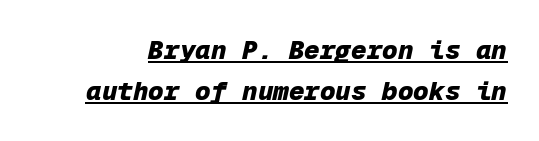
The image shows 26 px bold type, italic (leaning right); set normal line spacing (1.58x), normal letter spacing, underlined.
